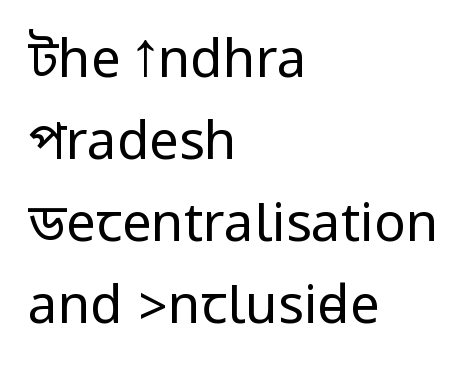
{"serif": "no", "italic": "no", "bold": "no", "weight": "regular", "width": "condensed", "stroke_contrast": "low", "underline": "no", "align": "left", "line_spacing": "normal", "line_spacing_ratio": 1.55, "letter_spacing": "normal", "letter_spacing_em": 0.0, "glyph_px": 53}
